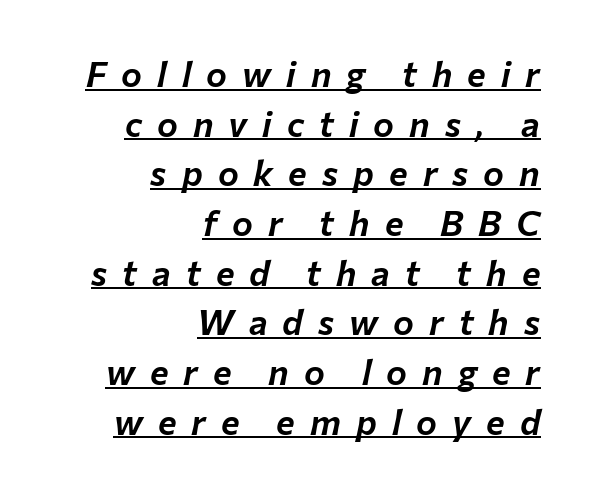
Q: Is the text italic (slanted)? A: Yes, it leans right by about 12 degrees.
Q: Is the text underlined? A: Yes.
Q: How is the paragraph aligned? A: Right-aligned.
Q: Is the spacing between letters normal or unusually wide? A: Unusually wide.
Q: Is the spacing between lines tight, normal or loose? A: Normal.
Q: Width (condensed, normal, or wide)? A: Normal.
Q: Stroke contrast? A: Low.
Q: x-height? A: Medium.
Q: Monospaced? A: No.
